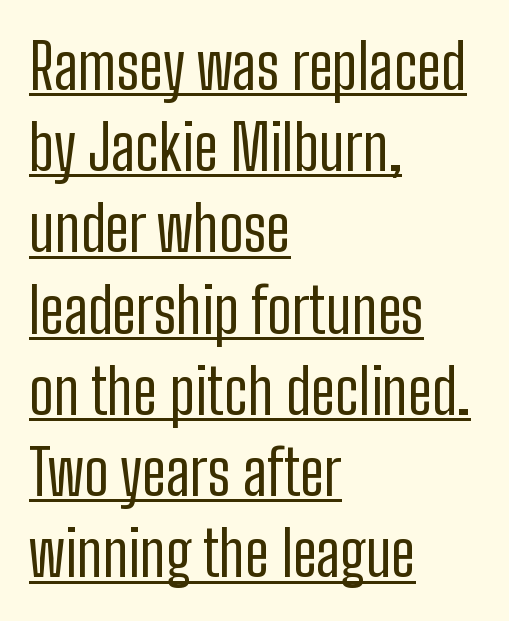
{"serif": "no", "italic": "no", "bold": "no", "weight": "regular", "width": "condensed", "stroke_contrast": "low", "x_height": "medium", "monospaced": "no", "underline": "yes", "align": "left", "line_spacing": "normal", "line_spacing_ratio": 1.31, "letter_spacing": "normal", "letter_spacing_em": 0.0, "glyph_px": 62}
